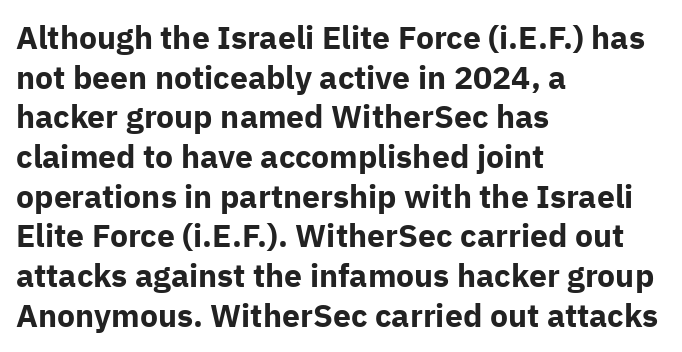
Q: Is the text bold? A: Yes.
Q: Is the text italic (slanted)? A: No, it is upright.
Q: Is the typeface a serif or a sans-serif typeface? A: Sans-serif.
Q: Is the text underlined? A: No.
Q: How is the paragraph aligned? A: Left-aligned.
Q: Is the spacing between letters normal or unusually wide? A: Normal.
Q: Width (condensed, normal, or wide)? A: Normal.
Q: Stroke contrast? A: Low.
Q: x-height? A: Medium.
Q: Monospaced? A: No.
